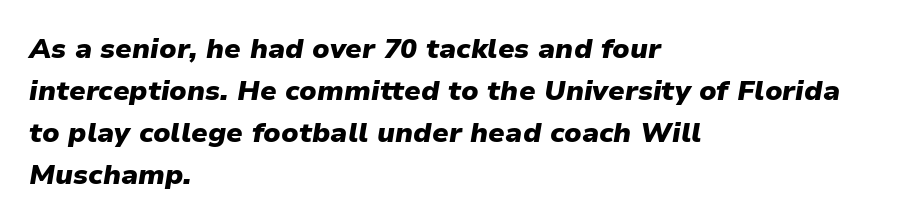
The image shows 28 px heavy type, italic (leaning right); set left-aligned, normal line spacing (1.5x), normal letter spacing, not underlined; low stroke contrast and a medium x-height.
